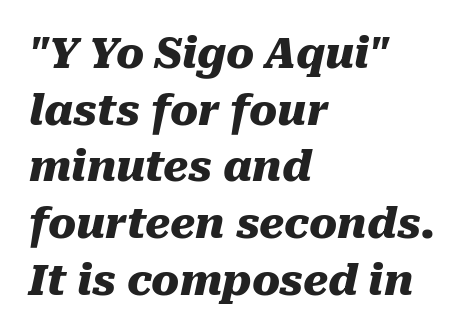
{"italic": "yes", "lean": "right", "slant_degrees": 10, "bold": "yes", "weight": "heavy", "width": "normal", "stroke_contrast": "medium", "x_height": "medium", "monospaced": "no", "underline": "no", "align": "left", "line_spacing": "normal", "line_spacing_ratio": 1.35, "letter_spacing": "normal", "letter_spacing_em": 0.0, "glyph_px": 42}
